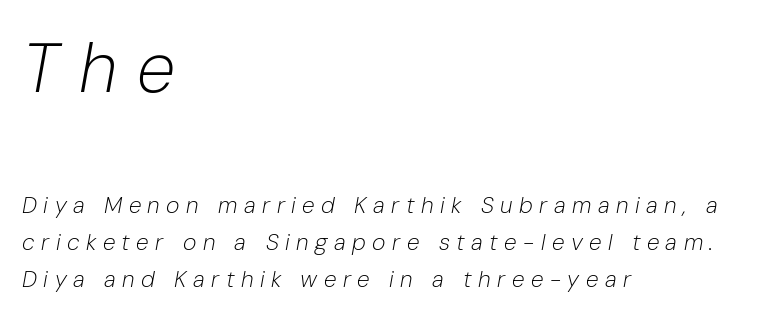
The image shows 70 px light type, italic (leaning right); set left-aligned, normal line spacing (1.6x), unusually wide letter spacing (+0.28 em), not underlined; the first (top) block is 3.04x larger; low stroke contrast and a medium x-height.
